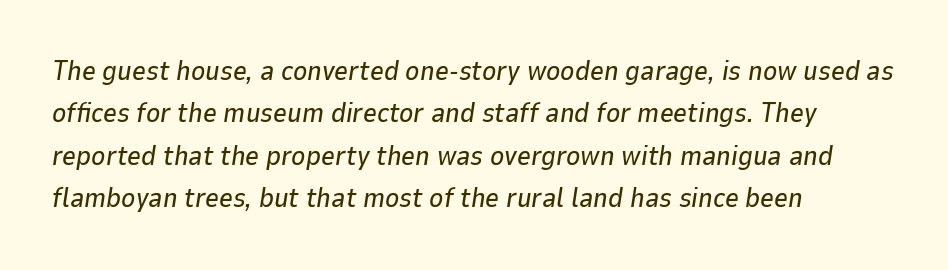
Q: Is the text italic (slanted)? A: Yes, it leans right by about 9 degrees.
Q: Is the text underlined? A: No.
Q: How is the paragraph aligned? A: Left-aligned.
Q: Is the spacing between letters normal or unusually wide? A: Normal.
Q: Is the spacing between lines tight, normal or loose? A: Normal.
